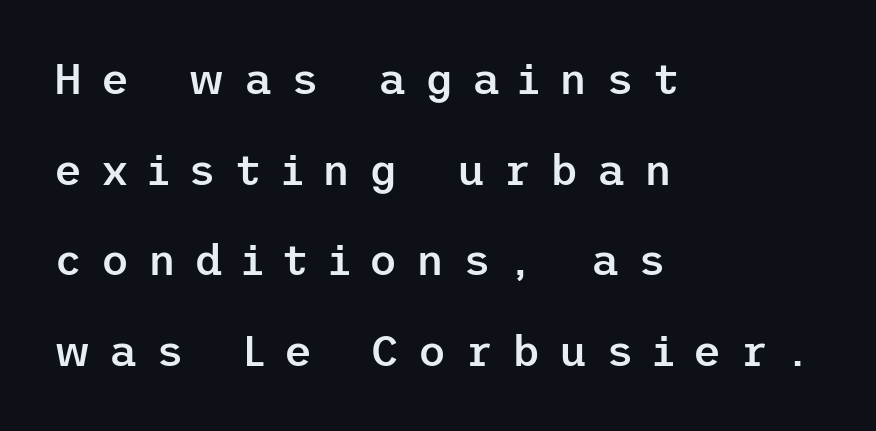
{"serif": "no", "italic": "no", "bold": "semi", "weight": "semibold", "width": "normal", "stroke_contrast": "low", "x_height": "medium", "underline": "no", "align": "left", "line_spacing": "loose", "line_spacing_ratio": 2.11, "letter_spacing": "wide", "letter_spacing_em": 0.44, "glyph_px": 43}
